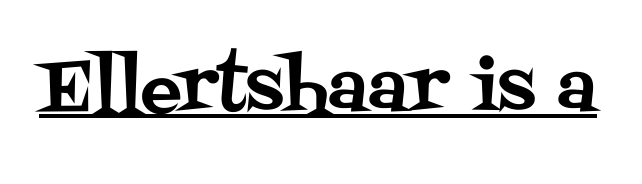
In terms of letterspacing, this is plain default setting. Serifs: yes, visible at the terminals of the letterforms. Rendered with straight, roman letterforms. Spacing verdict: proportional, widths tailored to each character. Has an underline been added? It has.
